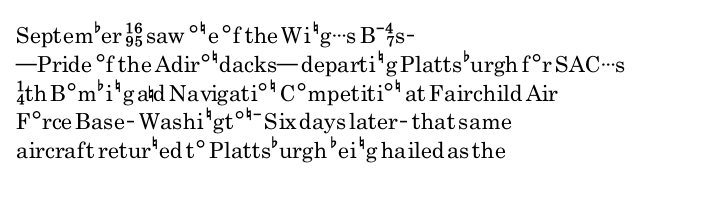
Q: Is the text bold? A: No.
Q: Is the text italic (slanted)? A: No, it is upright.
Q: Is the text underlined? A: No.
Q: How is the paragraph aligned? A: Left-aligned.
Q: Is the spacing between letters normal or unusually wide? A: Normal.
Q: Is the spacing between lines tight, normal or loose? A: Normal.
